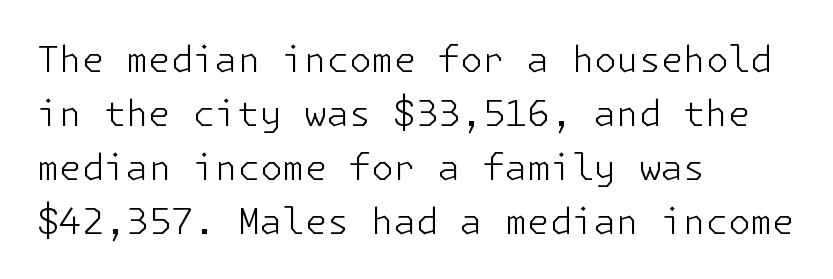
This sample is left-justified, so line endings fall wherever the words run out. The block of text has a typical density, with ordinary space between rows. The typography opts for an upright posture over an oblique one. The baseline area is clear.
